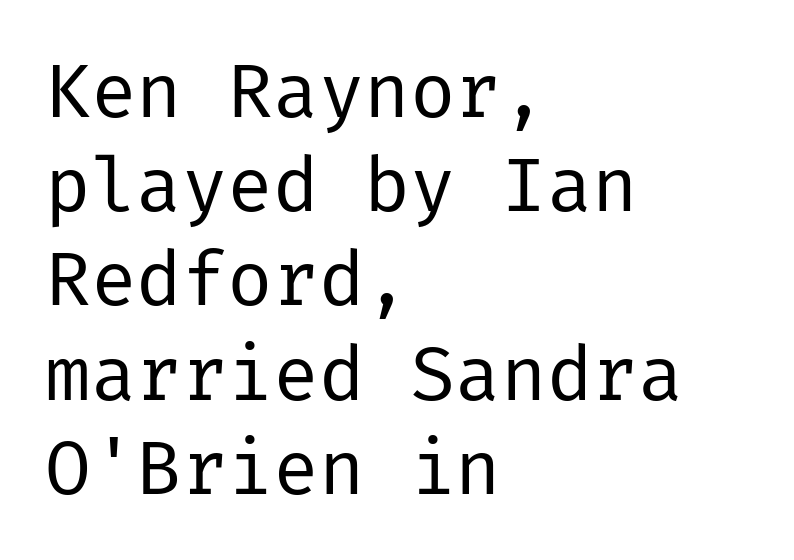
The image shows 76 px regular-weight sans-serif type, upright; set left-aligned, line spacing 1.24x, normal letter spacing, not underlined; low stroke contrast and a medium x-height.
